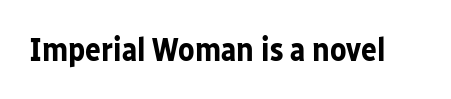
Q: Is the text bold? A: Yes.
Q: Is the text italic (slanted)? A: No, it is upright.
Q: Is the typeface a serif or a sans-serif typeface? A: Sans-serif.
Q: Is the text underlined? A: No.
Q: Is the spacing between letters normal or unusually wide? A: Normal.
Q: Width (condensed, normal, or wide)? A: Normal.
Q: Stroke contrast? A: Low.
Q: x-height? A: Medium.
Q: Monospaced? A: No.
